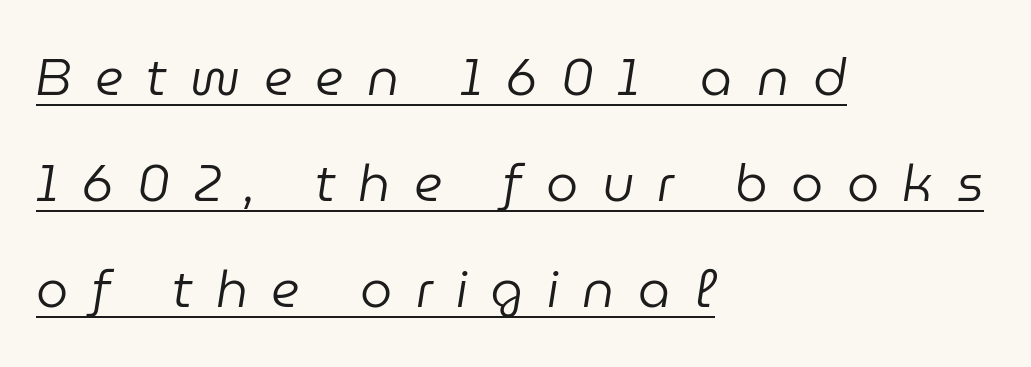
The image shows 51 px regular-weight type, italic (leaning right); set left-aligned, loose line spacing (2.08x), unusually wide letter spacing (+0.46 em), underlined; low stroke contrast and a medium x-height.
